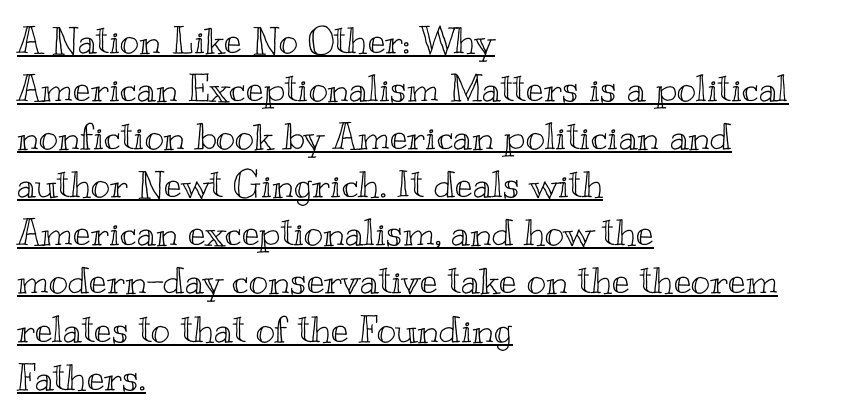
Is the block centered? No — it sits flush against the left margin. The letters advance in unequal steps, a hallmark of proportional type. Underlined type. No italicization has been applied; the sample stays upright. Is there much room between lines? A standard amount, neither cramped nor airy. The tracking reads as untouched default to a designer's eye.
